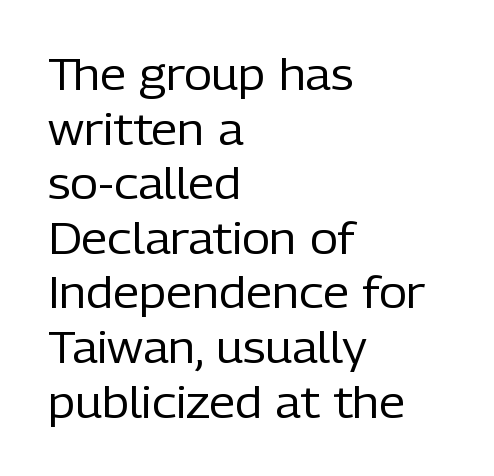
The image shows 43 px regular-weight sans-serif type, upright; set left-aligned, normal line spacing (1.27x), normal letter spacing, not underlined; low stroke contrast and a medium x-height.
